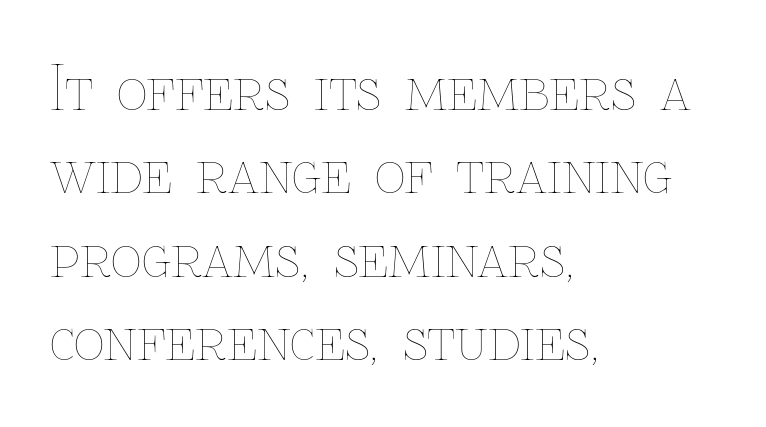
The image shows 60 px thin type, upright; set left-aligned, normal line spacing (1.39x), normal letter spacing, not underlined; low stroke contrast and a medium x-height.
